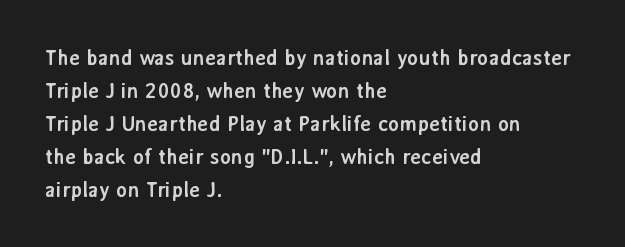
Q: Is the text bold? A: Yes.
Q: Is the text italic (slanted)? A: No, it is upright.
Q: Is the text underlined? A: No.
Q: How is the paragraph aligned? A: Left-aligned.
Q: Is the spacing between letters normal or unusually wide? A: Normal.
Q: Is the spacing between lines tight, normal or loose? A: Normal.
